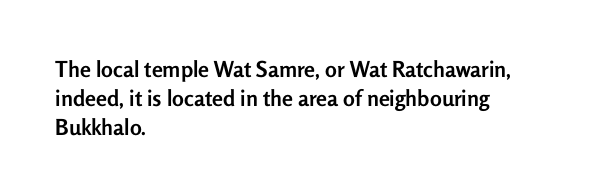
{"italic": "no", "bold": "yes", "underline": "no", "align": "left", "line_spacing": "normal", "line_spacing_ratio": 1.31, "letter_spacing": "normal", "letter_spacing_em": 0.0, "glyph_px": 22}
